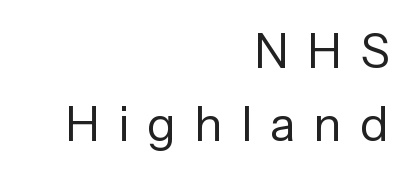
The image shows 48 px regular-weight sans-serif type, upright; set right-aligned, normal line spacing (1.52x), unusually wide letter spacing (+0.37 em), not underlined; low stroke contrast and a medium x-height.
